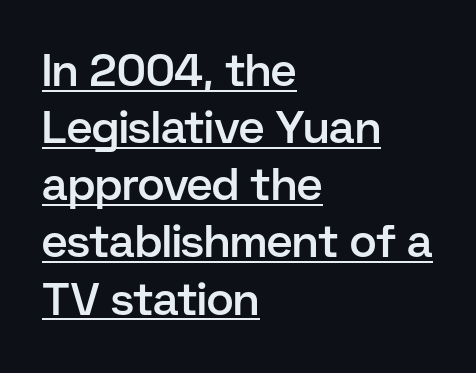
The type sits square on the baseline with zero lean. Moderately thickened strokes mark this as semibold type. The text was rendered using a sans face with plain stroke endings. The gaps between neighbouring characters are ordinary and unremarkable. One glance says typical: line gaps are just what's usual. The passage shown is typed in a proportional face where columns would drift.
